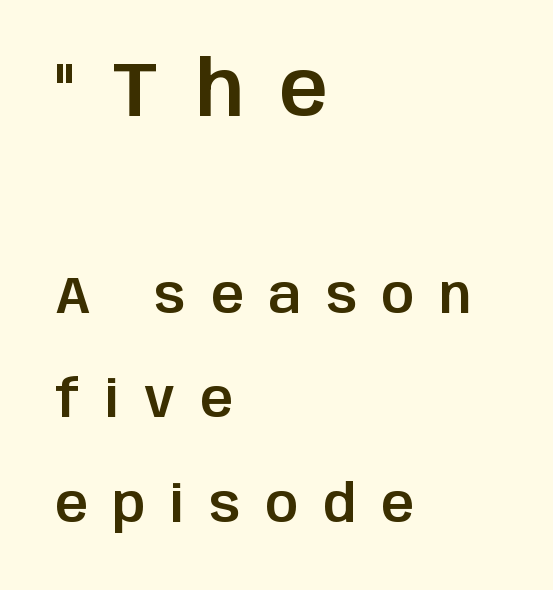
Q: Is the text italic (slanted)? A: No, it is upright.
Q: Is the typeface a serif or a sans-serif typeface? A: Sans-serif.
Q: Is the text underlined? A: No.
Q: How is the paragraph aligned? A: Left-aligned.
Q: Is the spacing between letters normal or unusually wide? A: Unusually wide.
Q: Is the spacing between lines tight, normal or loose? A: Loose.
Q: Which block of text is set in a larger size, the first (top) or the second (bottom)? A: The first (top) one.
Q: Width (condensed, normal, or wide)? A: Normal.
Q: Stroke contrast? A: Low.
Q: x-height? A: Large.
Q: Monospaced? A: No.
